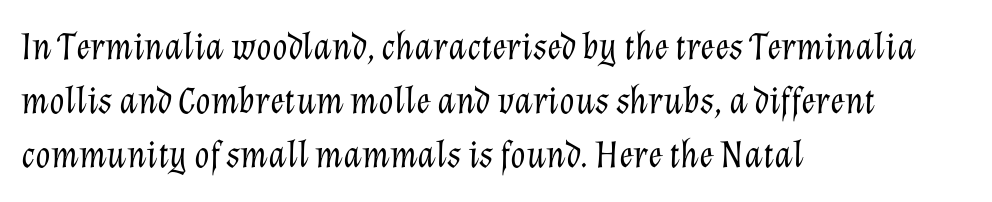
The image shows 39 px light type, italic (leaning right); set left-aligned, normal line spacing (1.38x), normal letter spacing, not underlined; low stroke contrast and a medium x-height.
